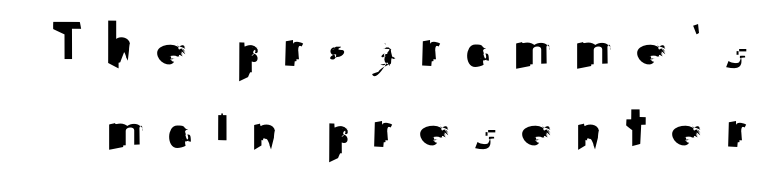
Is this a fixed-width face? No — the glyphs have proportional, varying widths. Words float on clear page, feet unadorned. The type is letterspaced generously, with wide tracking. The typography opts for an upright posture over an oblique one.
